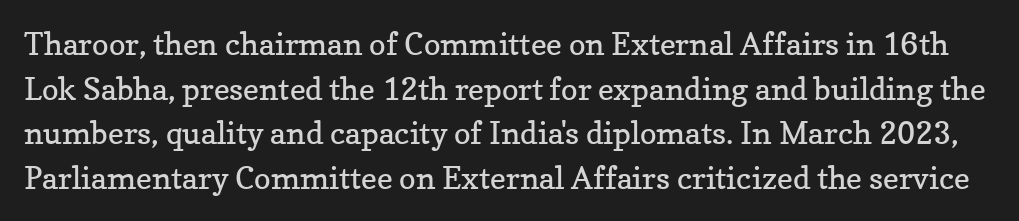
Q: Is the text bold? A: No.
Q: Is the text italic (slanted)? A: No, it is upright.
Q: Is the typeface a serif or a sans-serif typeface? A: Serif.
Q: Is the text underlined? A: No.
Q: Is the spacing between letters normal or unusually wide? A: Normal.
Q: Is the spacing between lines tight, normal or loose? A: Normal.
Q: Width (condensed, normal, or wide)? A: Normal.
Q: Stroke contrast? A: Low.
Q: x-height? A: Medium.
Q: Monospaced? A: No.
